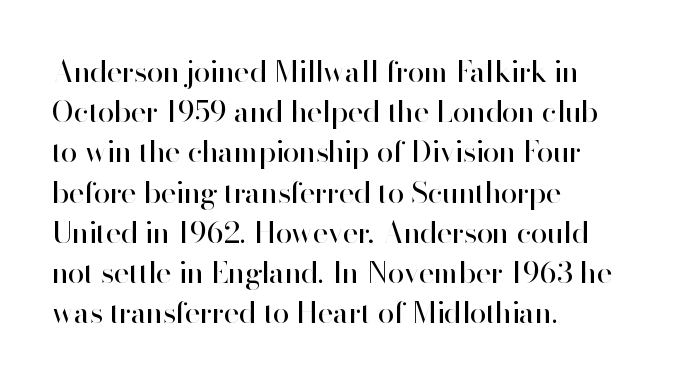
The image shows 30 px regular-weight sans-serif type, upright; set left-aligned, normal line spacing (1.34x), normal letter spacing, not underlined; high stroke contrast and a small x-height.
